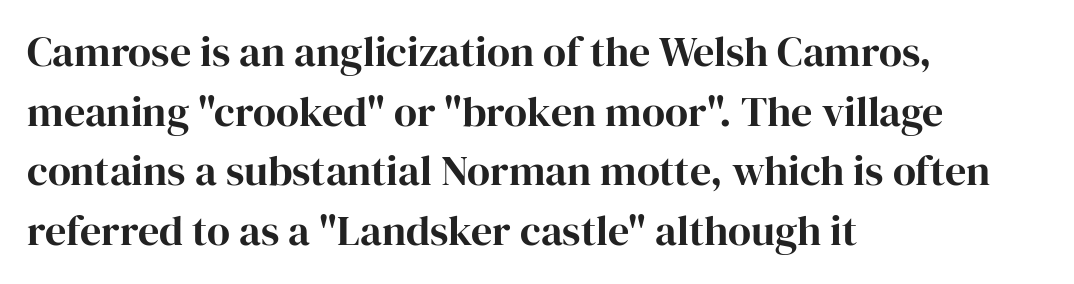
The image shows 42 px serif type, upright; set left-aligned, normal line spacing (1.42x), normal letter spacing, not underlined; high stroke contrast and a medium x-height.
